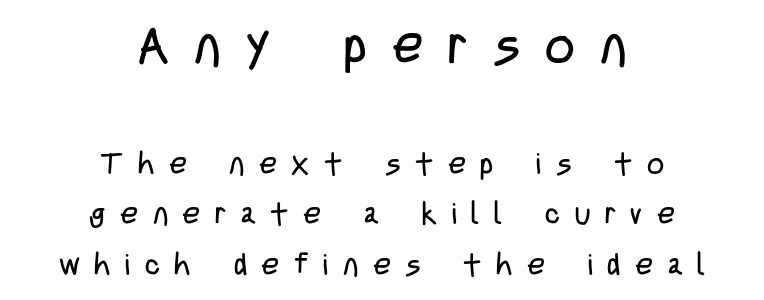
{"serif": "no", "italic": "no", "bold": "no", "weight": "regular", "width": "condensed", "stroke_contrast": "low", "x_height": "large", "monospaced": "no", "underline": "no", "align": "center", "line_spacing": "normal", "line_spacing_ratio": 1.68, "letter_spacing": "wide", "letter_spacing_em": 0.49, "larger_block": "first", "size_ratio": 1.73, "glyph_px": 52}
